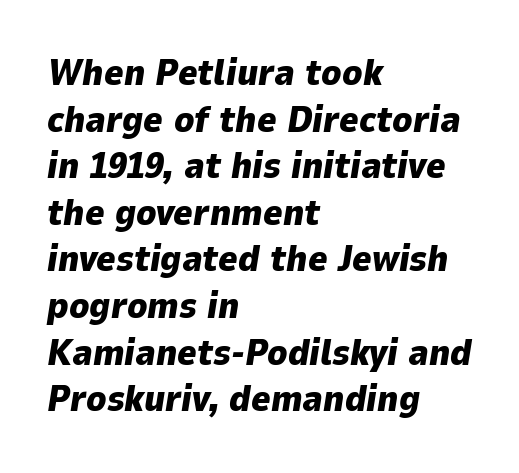
The image shows 37 px heavy type, italic (leaning right); set left-aligned, normal line spacing (1.26x), normal letter spacing, not underlined; low stroke contrast and a medium x-height.
